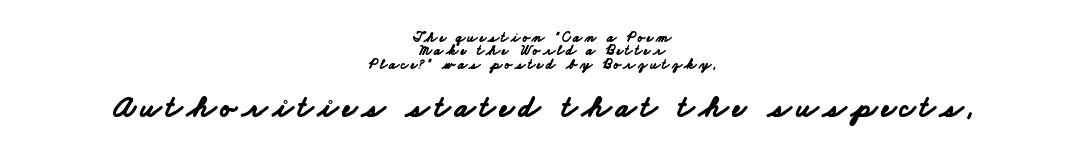
A centered setting, common on invitations and titles, is used for this passage. The gap between lines stays unmarked. Unlike a traditional serif, this face leaves its strokes unadorned. These lines huddle together more closely than default settings would place them.
